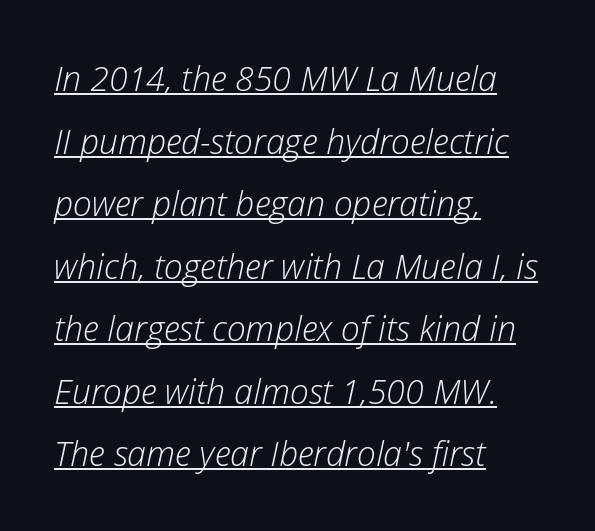
{"italic": "yes", "lean": "right", "slant_degrees": 12, "bold": "no", "weight": "light", "width": "normal", "stroke_contrast": "low", "x_height": "medium", "monospaced": "no", "underline": "yes", "align": "left", "line_spacing_ratio": 1.84, "letter_spacing": "normal", "letter_spacing_em": 0.0, "glyph_px": 34}
